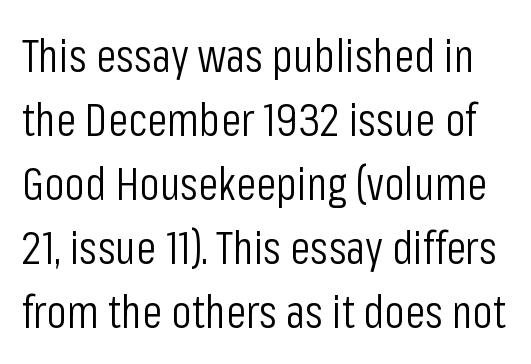
The rendering uses natural spacing where letterforms have individual widths. The line texture is even and compact thanks to regular tracking. Does the type have serifs? No, each stem ends abruptly. The specimen omits any rule beneath the text block's lines.
